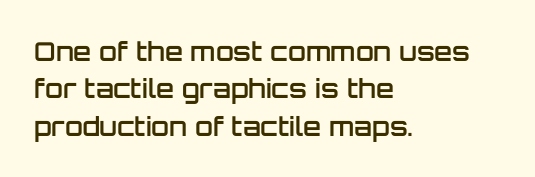
One-word summary of the alignment: left. A bit beefed up — I'd call it semibold rather than bold. Normally led — the rows are evenly, conventionally spaced. Bare-footed words on every line. If you drew a line through each stem, it would be perfectly vertical.
